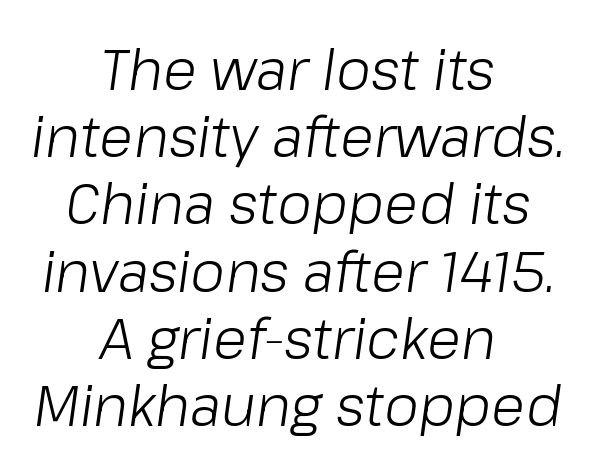
Q: Is the text bold? A: No.
Q: Is the text italic (slanted)? A: Yes, it leans right by about 8 degrees.
Q: Is the text underlined? A: No.
Q: How is the paragraph aligned? A: Centered.
Q: Is the spacing between letters normal or unusually wide? A: Normal.
Q: Width (condensed, normal, or wide)? A: Normal.
Q: Stroke contrast? A: Low.
Q: x-height? A: Medium.
Q: Monospaced? A: No.
